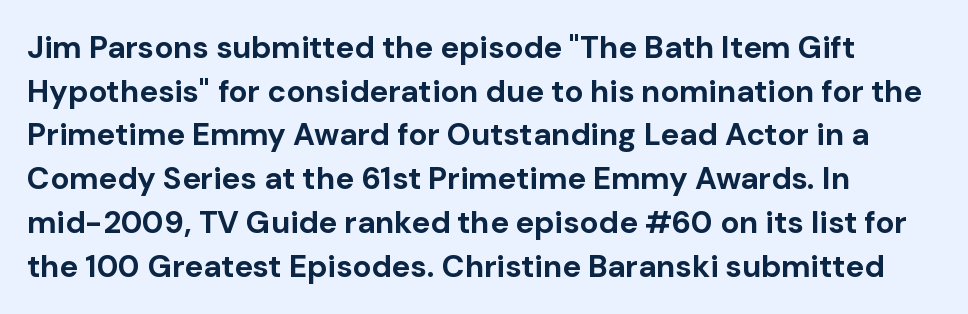
The image shows 31 px bold sans-serif type, upright; set normal line spacing (1.41x), normal letter spacing, not underlined; low stroke contrast and a medium x-height.
